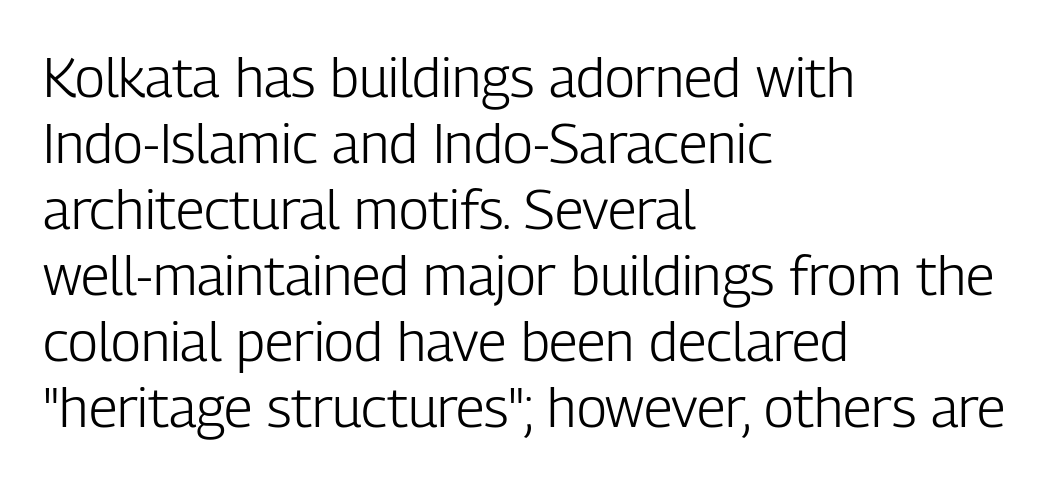
{"serif": "no", "italic": "no", "bold": "no", "weight": "light", "width": "condensed", "stroke_contrast": "low", "x_height": "medium", "monospaced": "no", "underline": "no", "align": "left", "line_spacing_ratio": 1.2, "letter_spacing": "normal", "letter_spacing_em": 0.0, "glyph_px": 55}
